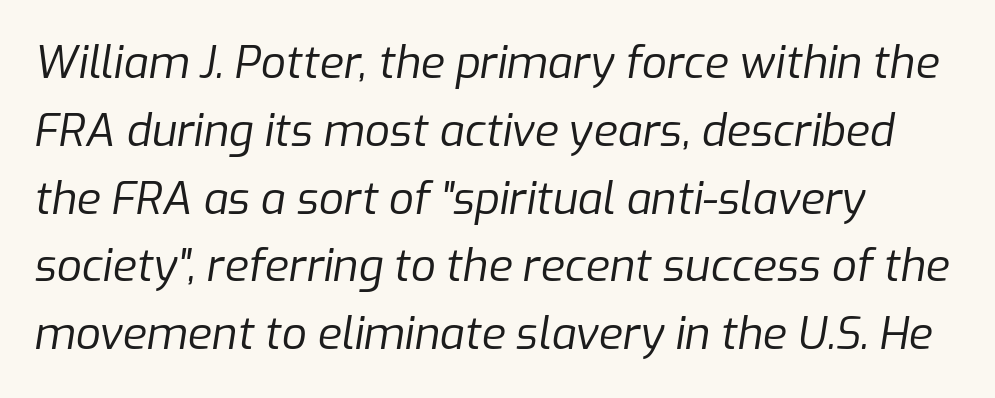
The image shows 44 px regular-weight type, italic (leaning right); set left-aligned, normal line spacing (1.54x), normal letter spacing, not underlined; low stroke contrast and a medium x-height.
